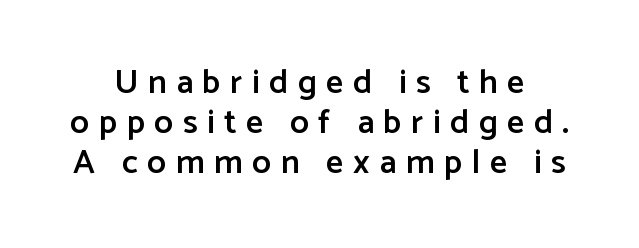
Letters rest on an invisible, unmarked baseline. Does the lettering tilt? It doesn't — this is upright. A typesetter would call this proportional, since set widths differ per character. Slightly chunky letters — semibold, I'd say, not full bold. Observe the wide spacing: letters keep a clear distance from each other.
